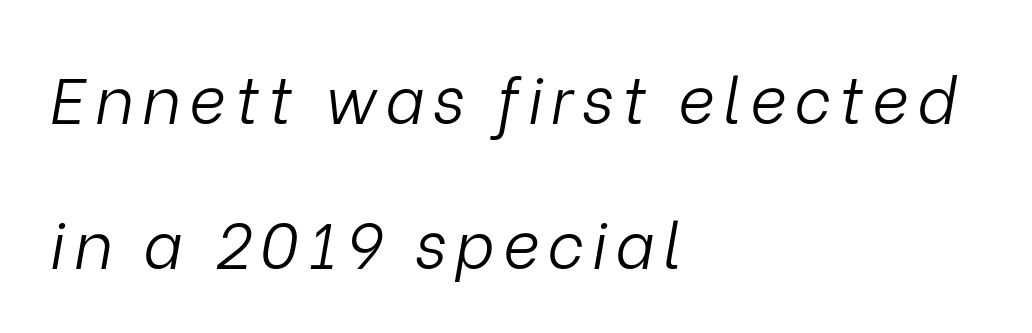
{"italic": "yes", "lean": "right", "slant_degrees": 9, "bold": "no", "weight": "light", "width": "normal", "stroke_contrast": "low", "x_height": "medium", "monospaced": "no", "underline": "no", "align": "left", "line_spacing": "loose", "line_spacing_ratio": 2.26, "glyph_px": 64}
